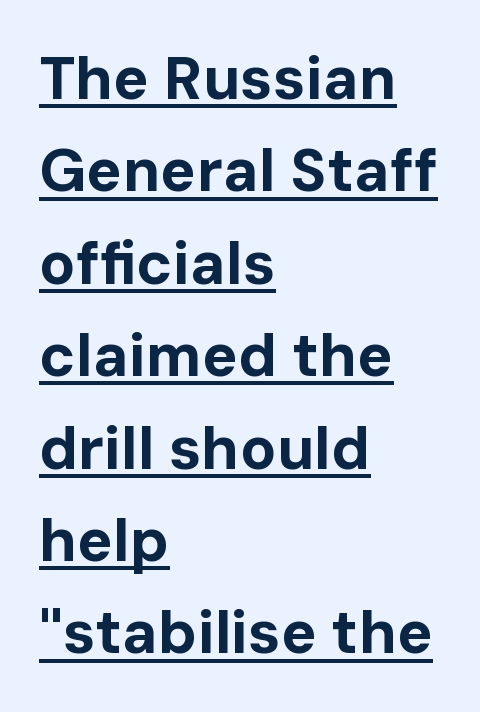
{"serif": "no", "italic": "no", "bold": "yes", "weight": "bold", "width": "normal", "stroke_contrast": "low", "x_height": "medium", "monospaced": "no", "underline": "yes", "align": "left", "line_spacing": "normal", "line_spacing_ratio": 1.54, "letter_spacing": "normal", "letter_spacing_em": 0.0, "glyph_px": 60}
